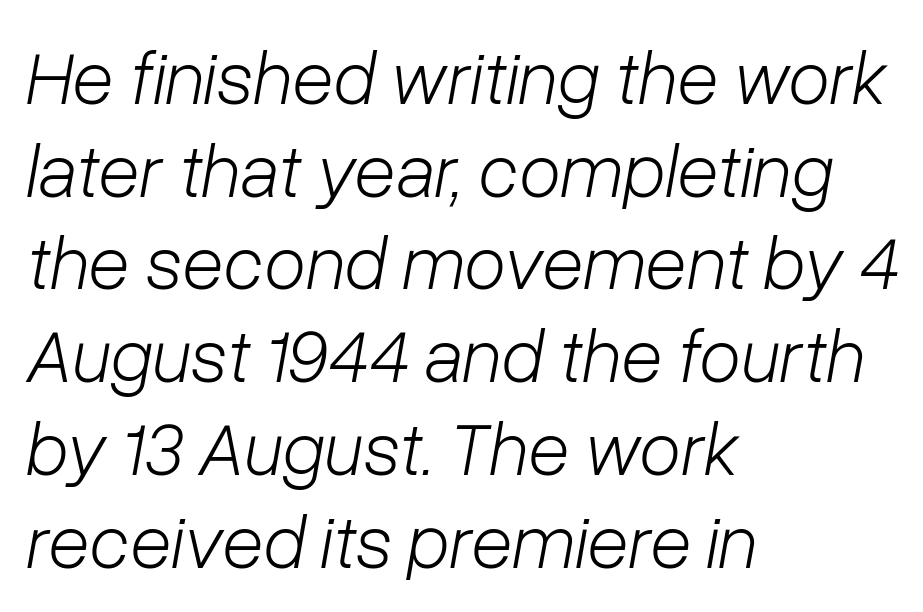
{"italic": "yes", "lean": "right", "slant_degrees": 10, "bold": "no", "weight": "light", "width": "normal", "stroke_contrast": "low", "x_height": "medium", "monospaced": "no", "underline": "no", "align": "left", "line_spacing_ratio": 1.22, "letter_spacing": "normal", "letter_spacing_em": 0.0, "glyph_px": 76}
